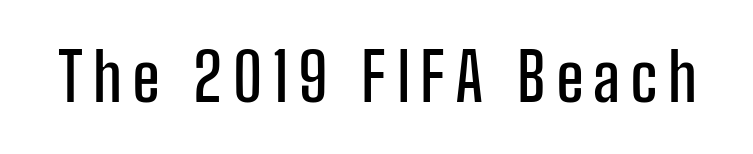
Stroke terminals: plain, sans-serif. Letters rest on an invisible, unmarked baseline. In terms of posture, this sample is upright. Character widths vary here, with narrow letters taking less room than wide ones.
